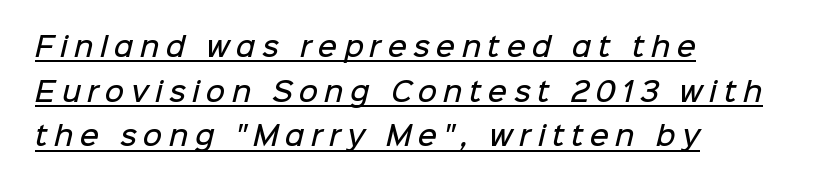
The image shows 26 px text type; set left-aligned, line spacing 1.72x, unusually wide letter spacing (+0.25 em), underlined.
